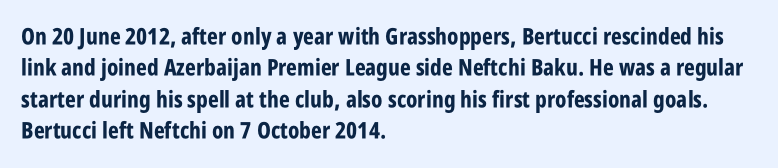
The image shows 23 px bold type, upright; set left-aligned, normal line spacing (1.36x), normal letter spacing, not underlined.
